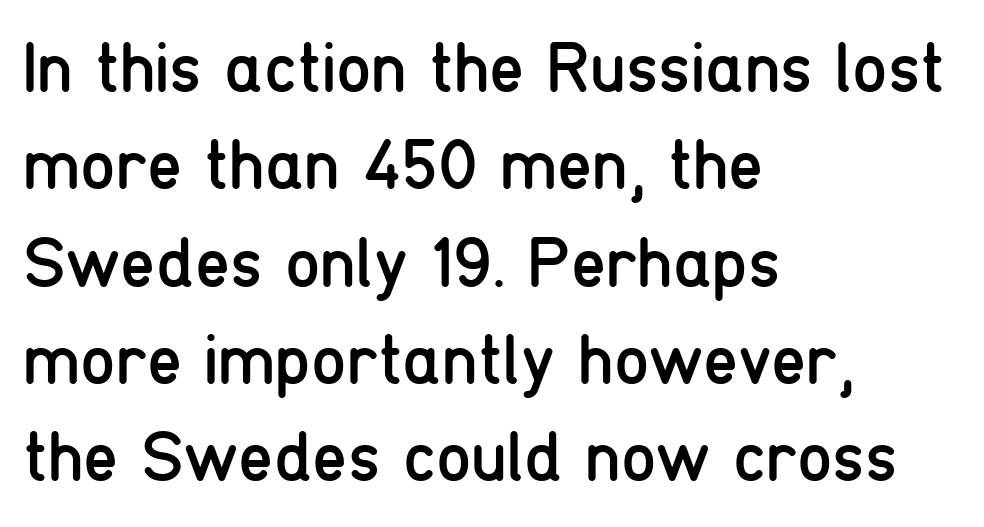
The image shows 71 px regular-weight, condensed sans-serif type, upright; set left-aligned, normal line spacing (1.37x), normal letter spacing, not underlined; low stroke contrast and a medium x-height.
